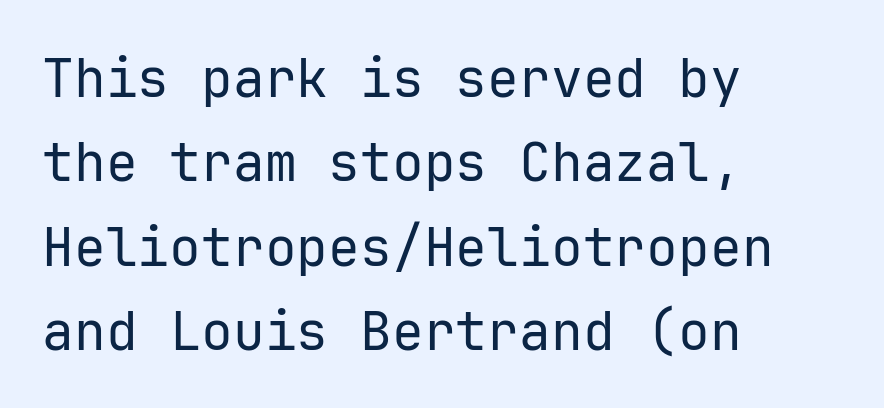
The image shows 53 px regular-weight sans-serif type, upright; set left-aligned, normal line spacing (1.59x), normal letter spacing, not underlined; low stroke contrast and a medium x-height.
